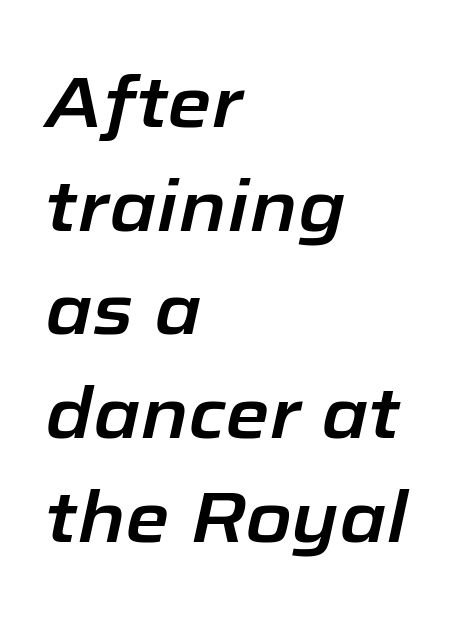
Q: Is the text italic (slanted)? A: Yes, it leans right by about 12 degrees.
Q: Is the text underlined? A: No.
Q: How is the paragraph aligned? A: Left-aligned.
Q: Is the spacing between letters normal or unusually wide? A: Normal.
Q: Is the spacing between lines tight, normal or loose? A: Normal.
Q: Width (condensed, normal, or wide)? A: Normal.
Q: Stroke contrast? A: Low.
Q: x-height? A: Medium.
Q: Monospaced? A: No.
